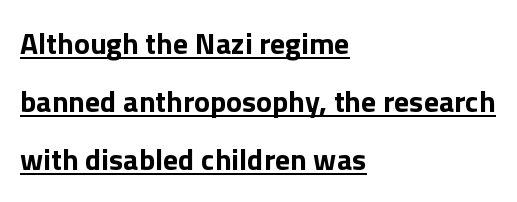
The image shows 30 px bold sans-serif type, upright; set left-aligned, loose line spacing (1.93x), normal letter spacing, underlined; low stroke contrast and a medium x-height.
